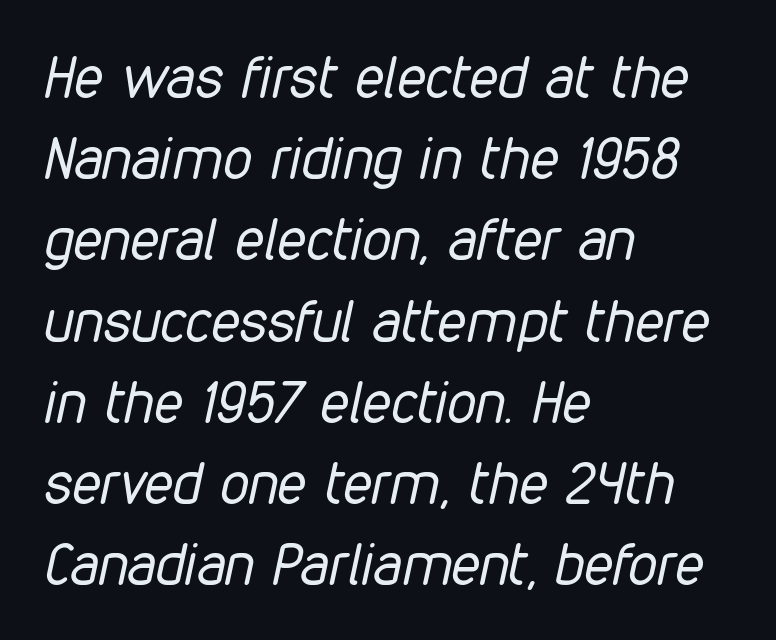
The image shows 58 px regular-weight, condensed type, italic (leaning right); set left-aligned, normal line spacing (1.4x), normal letter spacing, not underlined; low stroke contrast and a medium x-height.
